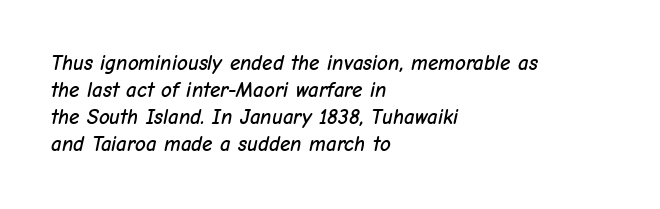
The image shows 21 px text type, italic (leaning right); set left-aligned, normal line spacing (1.29x), normal letter spacing, not underlined.
